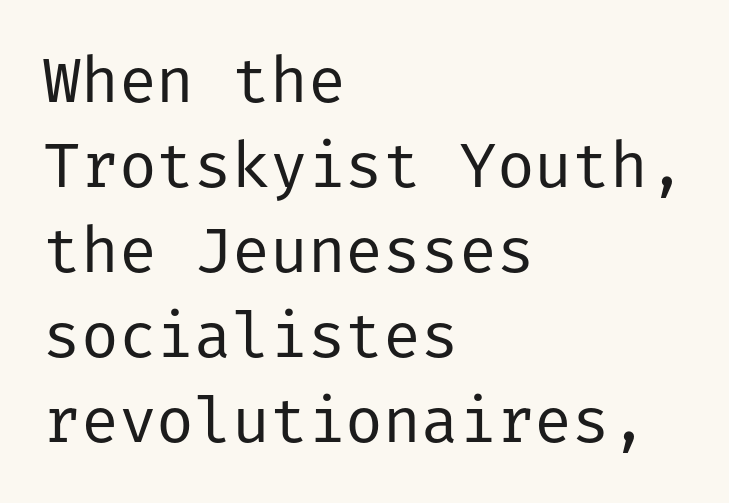
{"serif": "no", "italic": "no", "bold": "no", "weight": "regular", "width": "normal", "stroke_contrast": "low", "x_height": "medium", "underline": "no", "align": "left", "line_spacing": "normal", "line_spacing_ratio": 1.35, "letter_spacing": "normal", "letter_spacing_em": 0.0, "glyph_px": 63}
